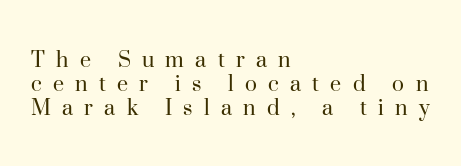
The passage shown has open, widely tracked lettering throughout. Rule under the text: the space is simply empty. A classic flush-left, rag-right setting is used for this passage. The passage shown stacks its lines with hardly any gap.
